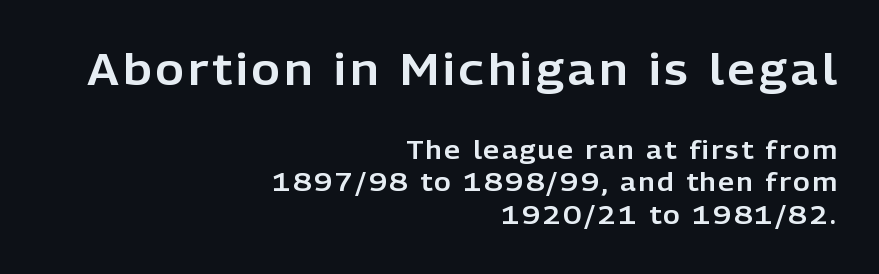
Lines of text with bare space underneath. Varying glyph widths throughout — classic text-font behaviour. Does the leading feel generous? No, just average. Each letter's strokes conclude bluntly, with no projecting serifs. The paragraph shown leans on its right margin. This layout puts the oversized block above and the modest block below.
